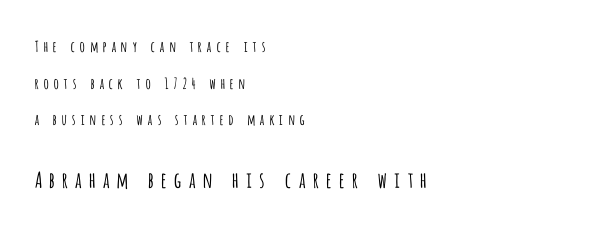
The image shows 22 px text type, upright; set left-aligned, loose line spacing (2.44x), unusually wide letter spacing (+0.25 em), not underlined; the second (bottom) block is 1.47x larger.
